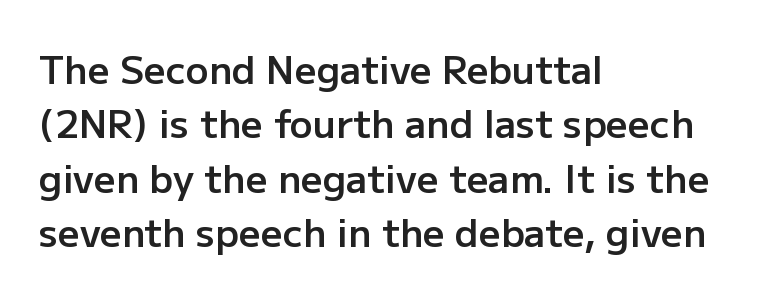
Q: Is the text bold? A: Semi-bold.
Q: Is the text italic (slanted)? A: No, it is upright.
Q: Is the typeface a serif or a sans-serif typeface? A: Sans-serif.
Q: Is the text underlined? A: No.
Q: How is the paragraph aligned? A: Left-aligned.
Q: Is the spacing between letters normal or unusually wide? A: Normal.
Q: Is the spacing between lines tight, normal or loose? A: Normal.
Q: Width (condensed, normal, or wide)? A: Normal.
Q: Stroke contrast? A: Low.
Q: x-height? A: Medium.
Q: Monospaced? A: No.
